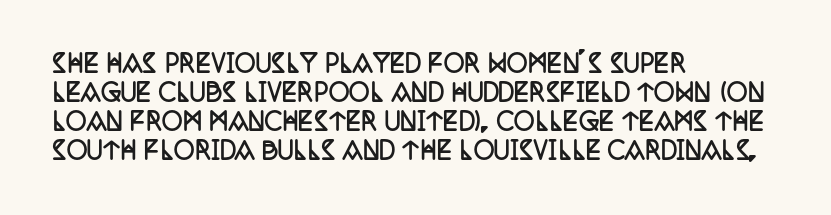
The typography opts for an upright posture over an oblique one. What weight is shown? A full bold with thick strokes. How would I describe the line gaps? Plain and ordinary. Each line starts at the same left margin while the right side varies.
